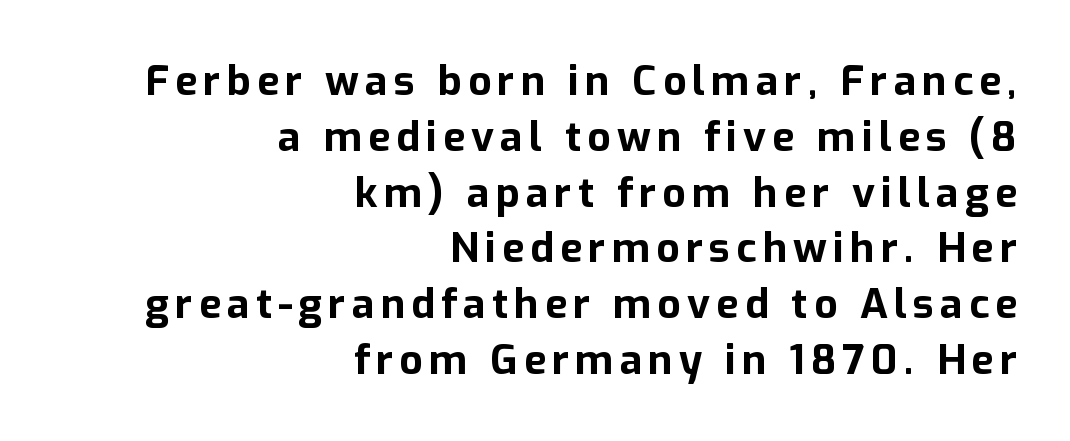
{"serif": "no", "italic": "no", "bold": "yes", "weight": "bold", "width": "normal", "stroke_contrast": "low", "x_height": "medium", "monospaced": "no", "underline": "no", "align": "right", "line_spacing": "normal", "line_spacing_ratio": 1.36, "glyph_px": 41}
